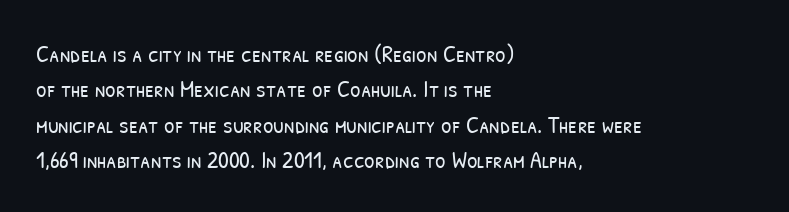
Decoration check: the copy has no underline. Words appear dense and cohesive because spacing is normal. Evenly set lines give the paragraph a standard silhouette. Is the block centered? No — it sits flush against the left margin.
